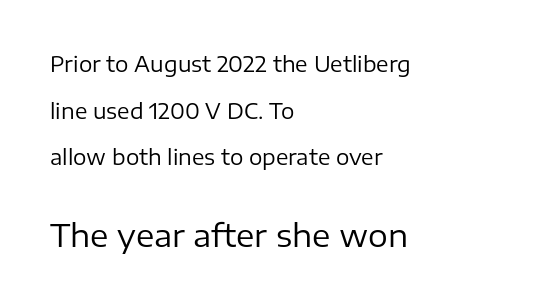
Q: Is the text bold? A: No.
Q: Is the text italic (slanted)? A: No, it is upright.
Q: Is the typeface a serif or a sans-serif typeface? A: Sans-serif.
Q: Is the text underlined? A: No.
Q: How is the paragraph aligned? A: Left-aligned.
Q: Is the spacing between letters normal or unusually wide? A: Normal.
Q: Is the spacing between lines tight, normal or loose? A: Loose.
Q: Which block of text is set in a larger size, the first (top) or the second (bottom)? A: The second (bottom) one.
Q: Width (condensed, normal, or wide)? A: Normal.
Q: Stroke contrast? A: Low.
Q: x-height? A: Medium.
Q: Monospaced? A: No.
